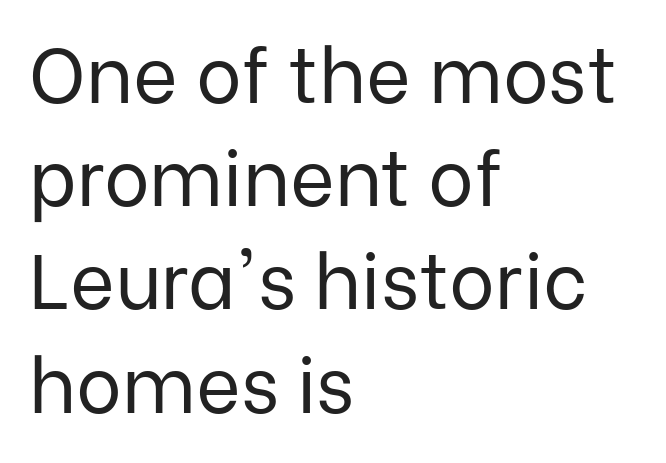
{"serif": "no", "italic": "no", "bold": "no", "weight": "regular", "width": "normal", "stroke_contrast": "low", "x_height": "medium", "monospaced": "no", "underline": "no", "align": "left", "line_spacing": "normal", "line_spacing_ratio": 1.34, "letter_spacing": "normal", "letter_spacing_em": 0.0, "glyph_px": 77}
